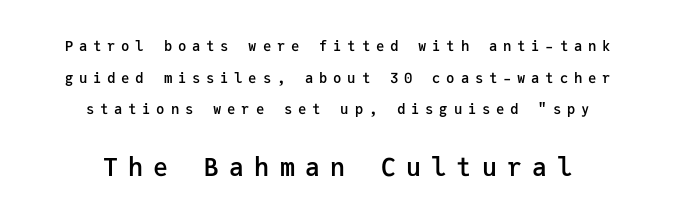
{"italic": "no", "bold": "semi", "underline": "no", "align": "center", "line_spacing": "loose", "line_spacing_ratio": 2.26, "letter_spacing": "wide", "letter_spacing_em": 0.41, "larger_block": "second", "size_ratio": 1.79, "glyph_px": 25}
